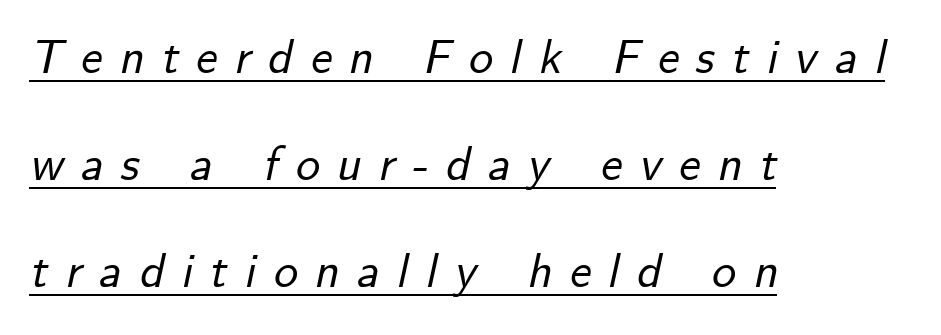
Q: Is the text italic (slanted)? A: Yes, it leans right by about 12 degrees.
Q: Is the text underlined? A: Yes.
Q: How is the paragraph aligned? A: Left-aligned.
Q: Is the spacing between letters normal or unusually wide? A: Unusually wide.
Q: Is the spacing between lines tight, normal or loose? A: Loose.
Q: Width (condensed, normal, or wide)? A: Normal.
Q: Stroke contrast? A: Low.
Q: x-height? A: Small.
Q: Monospaced? A: No.
